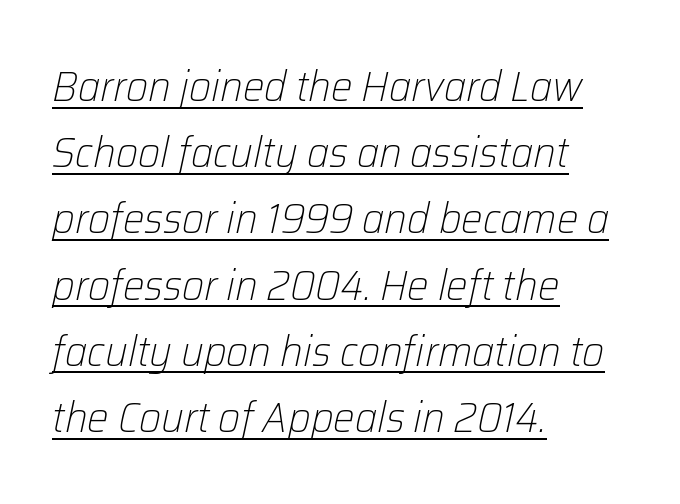
The image shows 43 px light type, italic (leaning right); set left-aligned, normal line spacing (1.54x), normal letter spacing, underlined; low stroke contrast and a medium x-height.
